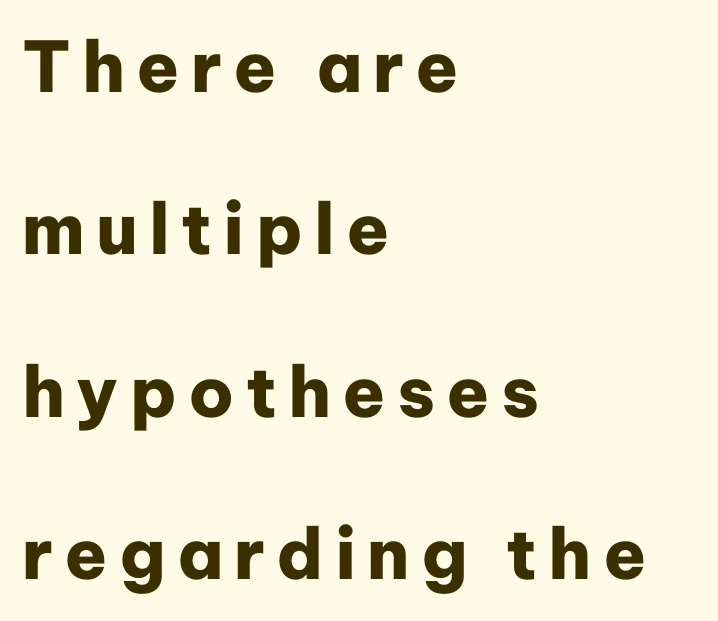
The image shows 70 px heavy sans-serif type, upright; set left-aligned, loose line spacing (2.32x), not underlined; low stroke contrast and a medium x-height.
